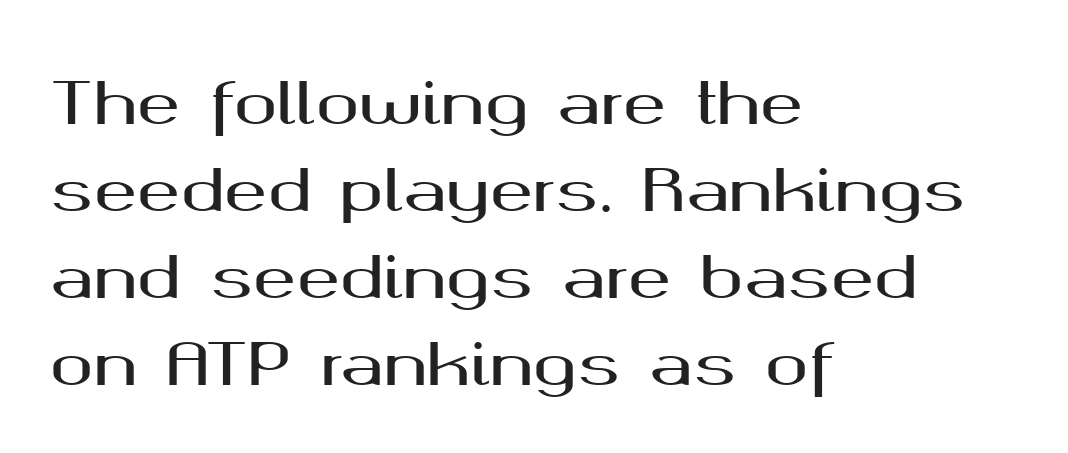
The image shows 58 px wide sans-serif type, upright; set left-aligned, normal line spacing (1.5x), normal letter spacing, not underlined; medium stroke contrast and a medium x-height.
